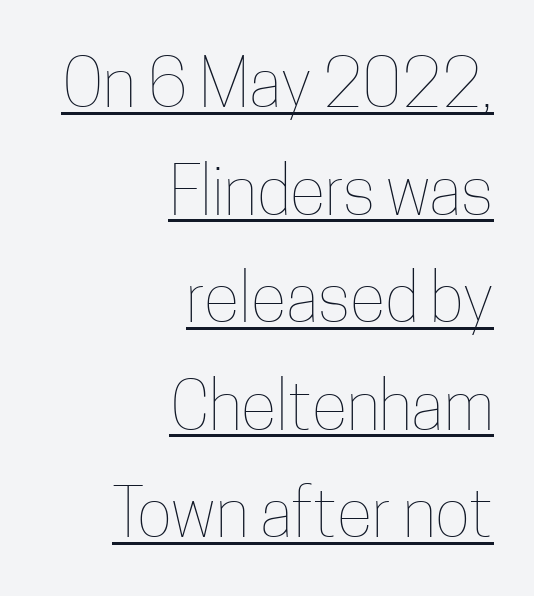
{"italic": "no", "bold": "no", "weight": "thin", "width": "condensed", "stroke_contrast": "low", "x_height": "medium", "monospaced": "no", "underline": "yes", "align": "right", "line_spacing": "normal", "line_spacing_ratio": 1.63, "letter_spacing": "normal", "letter_spacing_em": 0.0, "glyph_px": 66}
